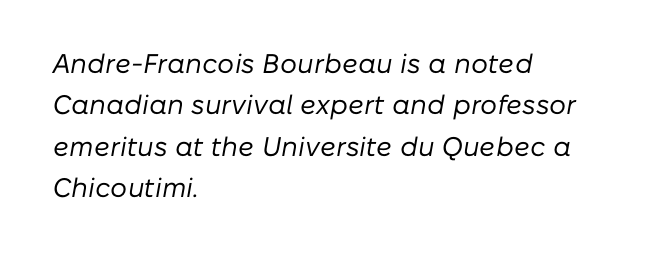
The face used here has a pronounced slope to its letters. The vertical gap from one line to the next is medium. The gaps between neighbouring characters are ordinary and unremarkable. No extra ink here — the face is not bold. Plain, unruled lines of type. Is the block centered? No — it sits flush against the left margin.
